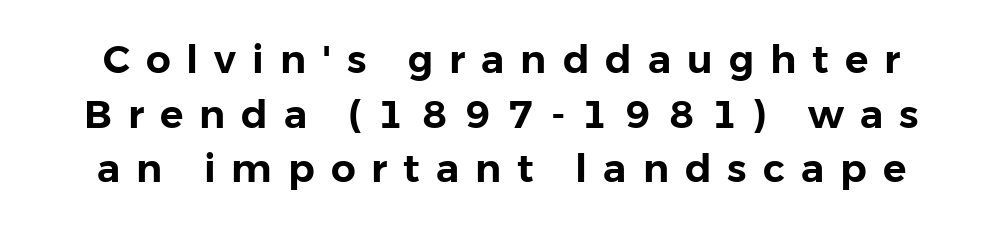
The image shows 39 px sans-serif type, upright; set normal line spacing (1.4x), unusually wide letter spacing (+0.41 em), not underlined; low stroke contrast and a medium x-height.
